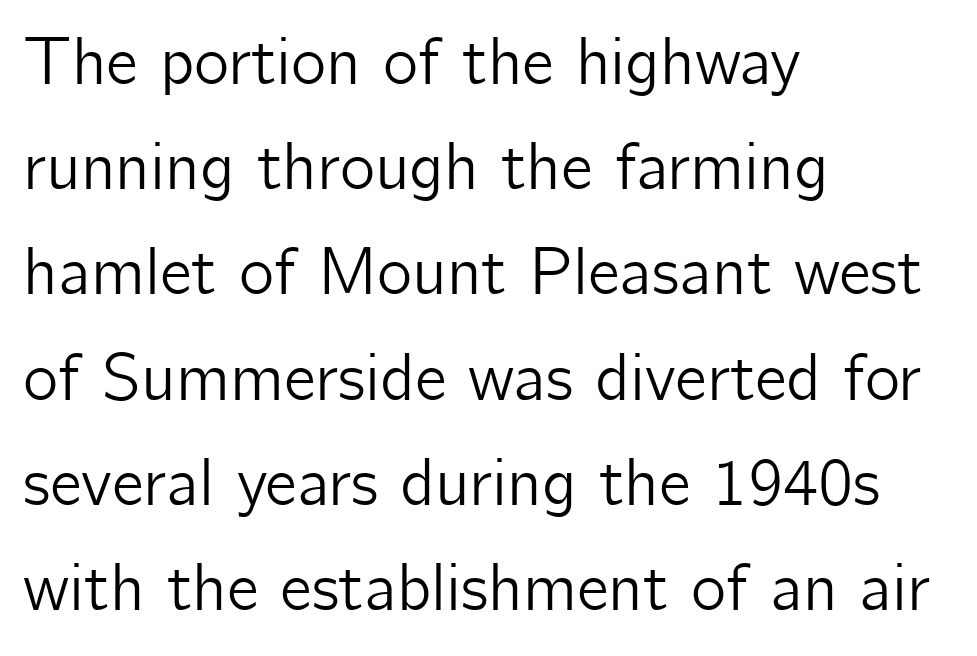
Q: Is the text italic (slanted)? A: No, it is upright.
Q: Is the typeface a serif or a sans-serif typeface? A: Sans-serif.
Q: Is the text underlined? A: No.
Q: How is the paragraph aligned? A: Left-aligned.
Q: Is the spacing between letters normal or unusually wide? A: Normal.
Q: Is the spacing between lines tight, normal or loose? A: Normal.
Q: Width (condensed, normal, or wide)? A: Normal.
Q: Stroke contrast? A: Low.
Q: x-height? A: Medium.
Q: Monospaced? A: No.
